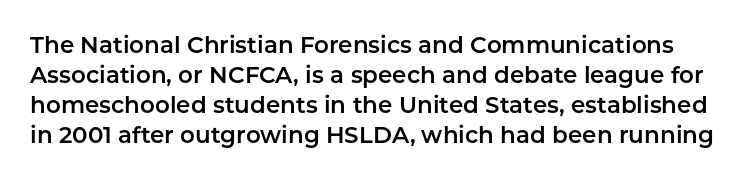
The image shows 23 px text type, upright; set normal line spacing (1.3x), normal letter spacing, not underlined.
